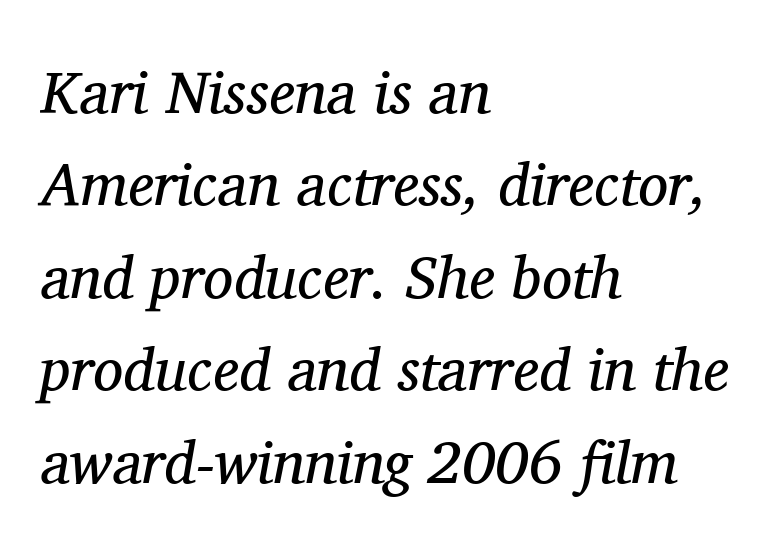
{"serif": "yes", "italic": "yes", "lean": "right", "slant_degrees": 11, "bold": "no", "weight": "regular", "width": "normal", "stroke_contrast": "medium", "x_height": "medium", "monospaced": "no", "underline": "no", "align": "left", "line_spacing": "normal", "line_spacing_ratio": 1.54, "letter_spacing": "normal", "letter_spacing_em": 0.0, "glyph_px": 60}
